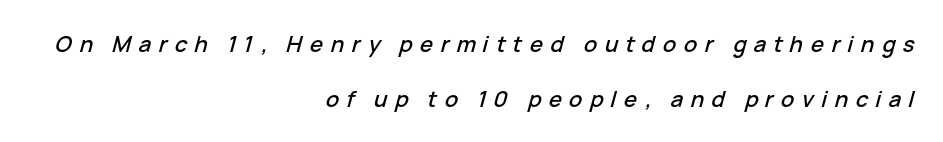
The image shows 22 px text type, italic (leaning right); set right-aligned, loose line spacing (2.48x), unusually wide letter spacing (+0.34 em), not underlined.
